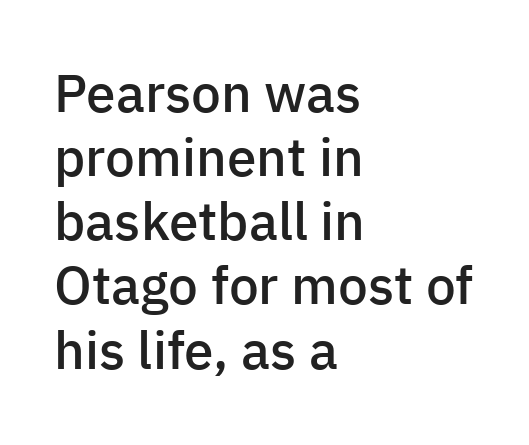
The typography opts for an upright posture over an oblique one. Think of a printed novel: that variable character pitch is what you see here. Where is the straight margin? On the left. Anything drawn beneath the words? Only blank space.
